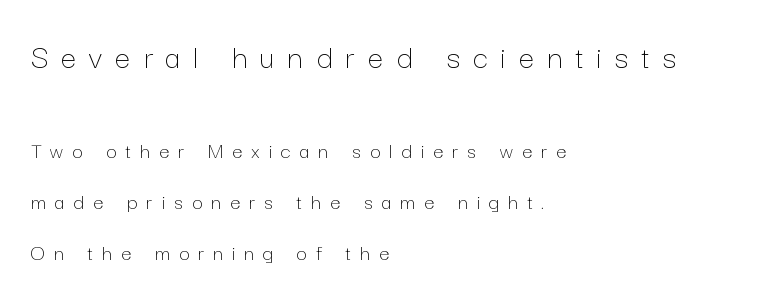
{"italic": "no", "bold": "no", "weight": "thin", "width": "normal", "stroke_contrast": "low", "x_height": "medium", "monospaced": "no", "underline": "no", "align": "left", "line_spacing": "loose", "line_spacing_ratio": 2.21, "letter_spacing": "wide", "letter_spacing_em": 0.39, "larger_block": "first", "size_ratio": 1.48, "glyph_px": 34}
